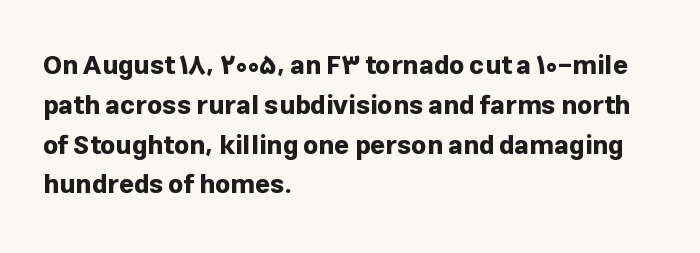
Plenty of ink on the page — the face is bold. Vertical spacing — default. Descenders hang freely into open space. All the whitespace from short lines collects on the right. This rendering leaves character spacing at its baseline value. Do the letters lean? They stand straight.
